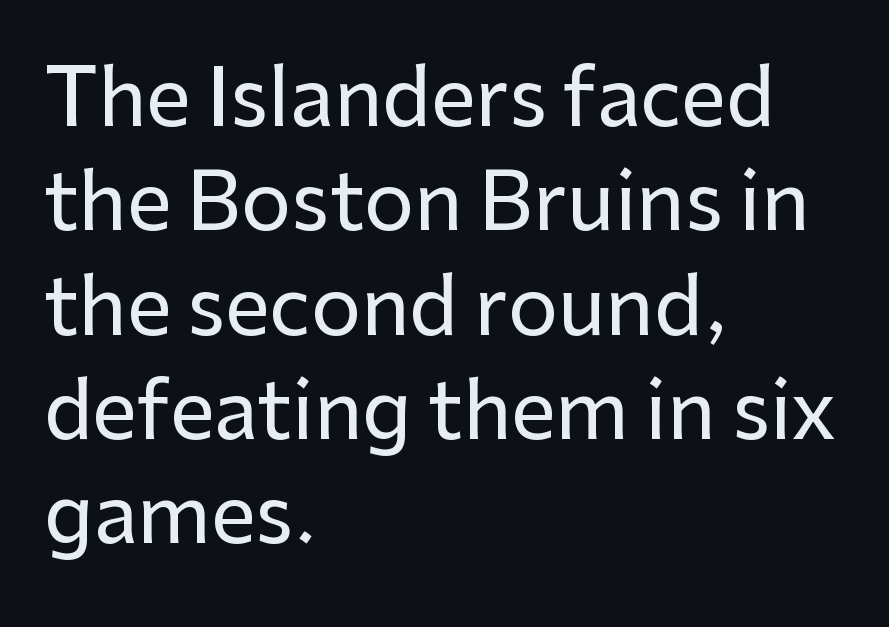
Q: Is the text italic (slanted)? A: No, it is upright.
Q: Is the typeface a serif or a sans-serif typeface? A: Sans-serif.
Q: Is the text underlined? A: No.
Q: How is the paragraph aligned? A: Left-aligned.
Q: Is the spacing between letters normal or unusually wide? A: Normal.
Q: Is the spacing between lines tight, normal or loose? A: Normal.
Q: Width (condensed, normal, or wide)? A: Normal.
Q: Stroke contrast? A: Low.
Q: x-height? A: Medium.
Q: Monospaced? A: No.
